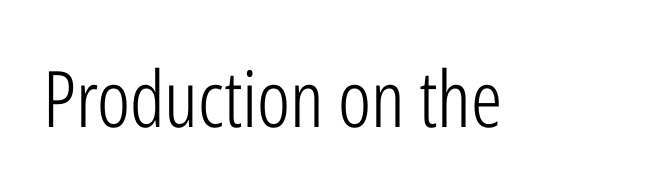
Q: Is the text bold? A: No.
Q: Is the text italic (slanted)? A: No, it is upright.
Q: Is the typeface a serif or a sans-serif typeface? A: Sans-serif.
Q: Is the text underlined? A: No.
Q: Is the spacing between letters normal or unusually wide? A: Normal.
Q: Width (condensed, normal, or wide)? A: Condensed.
Q: Stroke contrast? A: Low.
Q: x-height? A: Medium.
Q: Monospaced? A: No.
